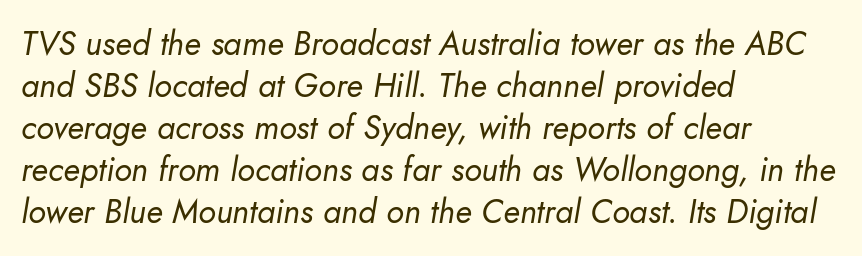
Q: Is the text bold? A: No.
Q: Is the text italic (slanted)? A: Yes, it leans right by about 10 degrees.
Q: Is the text underlined? A: No.
Q: How is the paragraph aligned? A: Left-aligned.
Q: Is the spacing between letters normal or unusually wide? A: Normal.
Q: Is the spacing between lines tight, normal or loose? A: Normal.
Q: Width (condensed, normal, or wide)? A: Normal.
Q: Stroke contrast? A: Low.
Q: x-height? A: Small.
Q: Monospaced? A: No.
